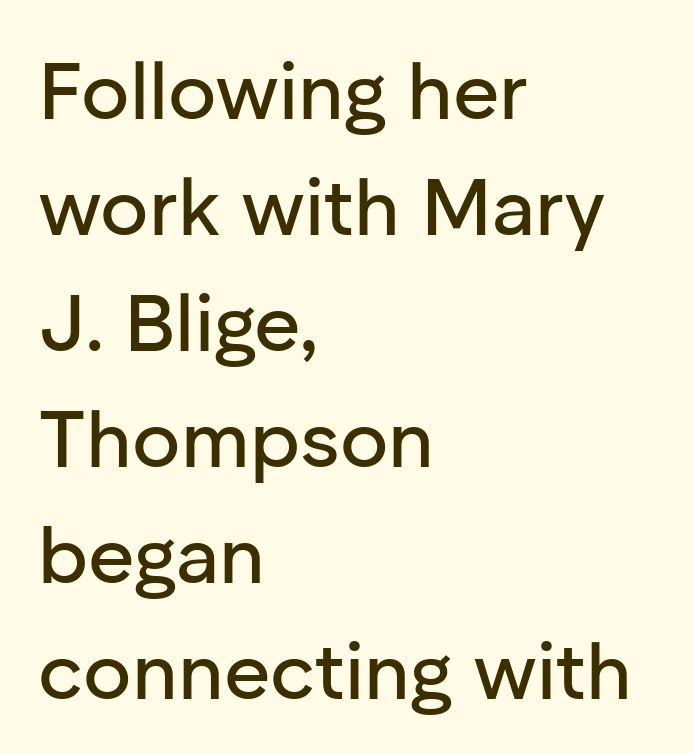
The image shows 80 px sans-serif type, upright; set left-aligned, normal line spacing (1.45x), normal letter spacing, not underlined; low stroke contrast and a medium x-height.
